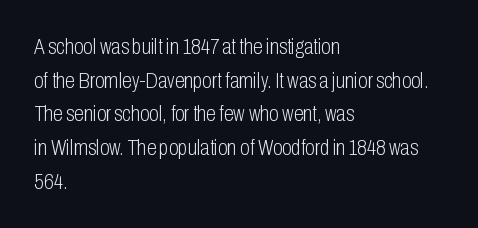
Q: Is the text bold? A: No.
Q: Is the text italic (slanted)? A: No, it is upright.
Q: Is the text underlined? A: No.
Q: How is the paragraph aligned? A: Left-aligned.
Q: Is the spacing between letters normal or unusually wide? A: Normal.
Q: Is the spacing between lines tight, normal or loose? A: Normal.
